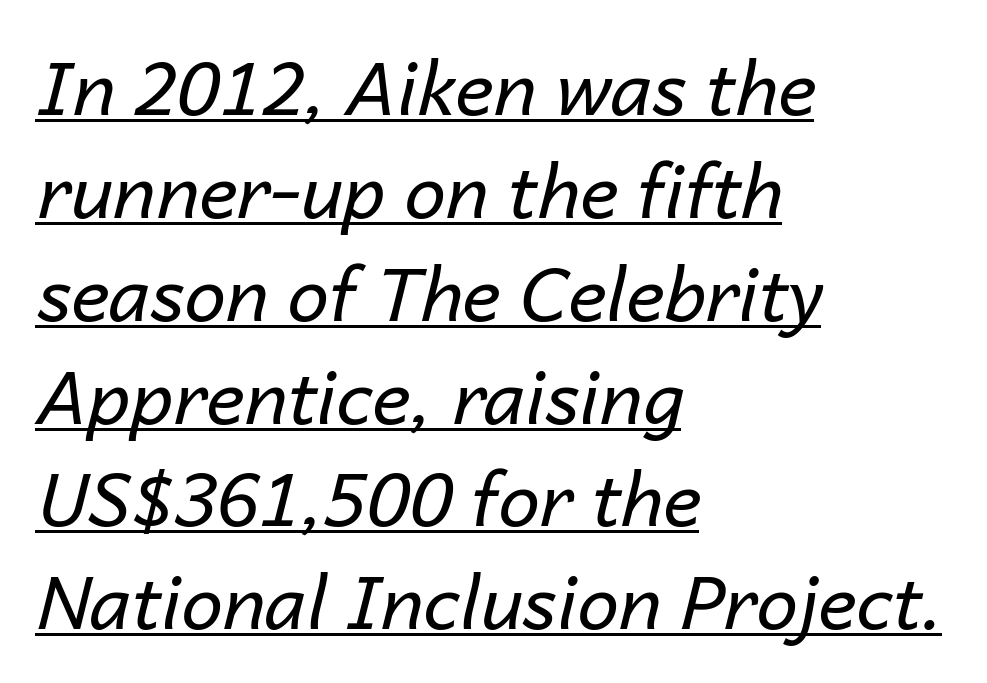
{"italic": "yes", "lean": "right", "slant_degrees": 14, "bold": "no", "weight": "regular", "width": "normal", "stroke_contrast": "low", "x_height": "medium", "monospaced": "no", "underline": "yes", "align": "left", "line_spacing": "normal", "line_spacing_ratio": 1.39, "letter_spacing": "normal", "letter_spacing_em": 0.0, "glyph_px": 74}
